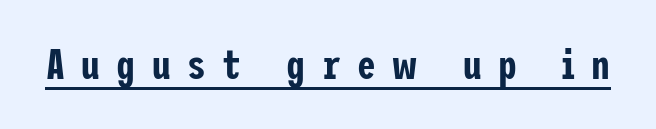
Q: Is the text italic (slanted)? A: No, it is upright.
Q: Is the typeface a serif or a sans-serif typeface? A: Sans-serif.
Q: Is the text underlined? A: Yes.
Q: Is the spacing between letters normal or unusually wide? A: Unusually wide.
Q: Width (condensed, normal, or wide)? A: Condensed.
Q: Stroke contrast? A: Low.
Q: x-height? A: Medium.
